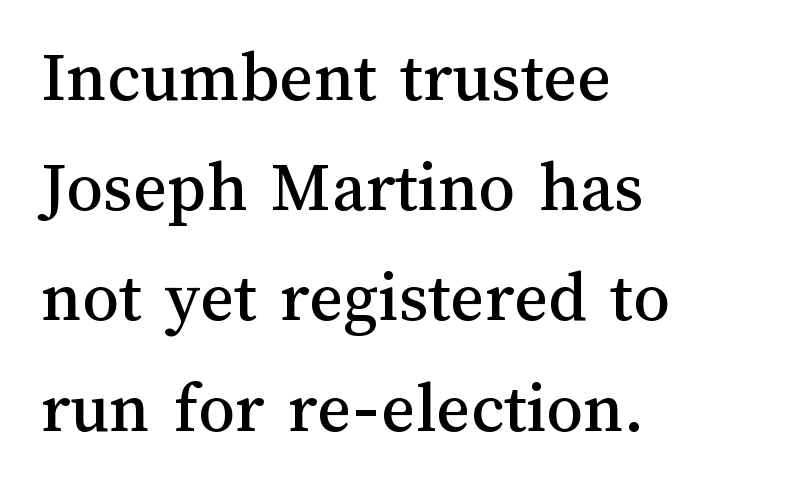
This sample has the flowing, uneven cadence of proportional lettering. When letters stand straight like this, we call the style roman or upright. Whoever set this chose a conventional vertical rhythm. These lines keep a tight, regular rhythm from letter to letter.
